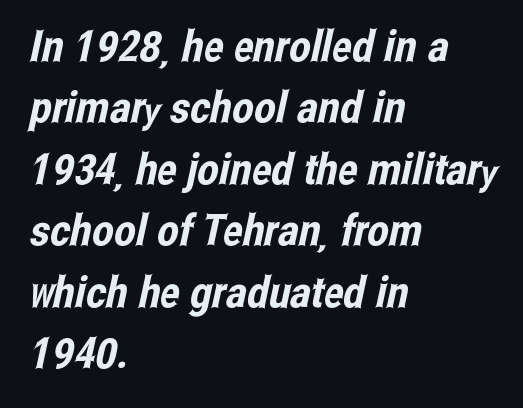
The image shows 43 px condensed sans-serif type; set left-aligned, normal line spacing (1.43x), normal letter spacing, not underlined; low stroke contrast and a medium x-height.
